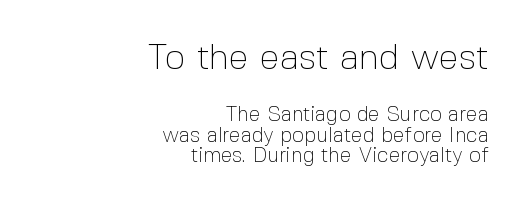
It's the straight-up-and-down kind of type. Is the block centered? No — it sits flush against the right margin. Quick note: interline space is minimal. How are the letters spaced? Ordinarily, with no added tracking.
